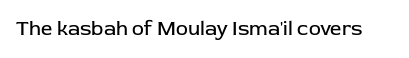
The image shows 20 px text type, upright; set normal letter spacing, not underlined.
